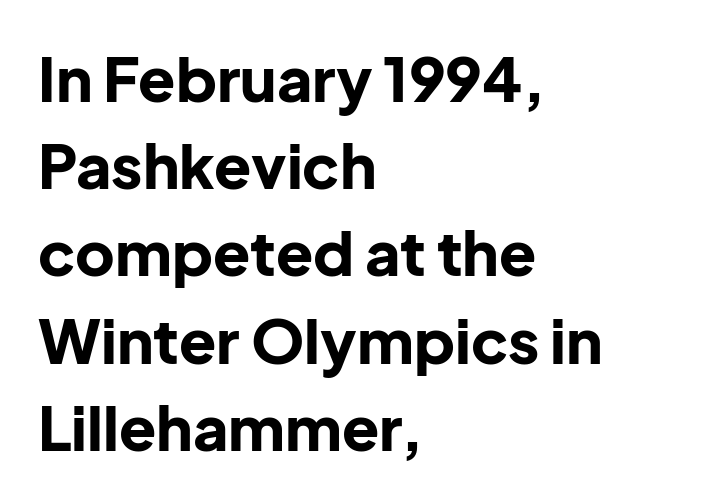
{"serif": "no", "italic": "no", "bold": "yes", "weight": "bold", "width": "normal", "stroke_contrast": "low", "x_height": "medium", "monospaced": "no", "underline": "no", "align": "left", "line_spacing": "normal", "line_spacing_ratio": 1.43, "letter_spacing": "normal", "letter_spacing_em": 0.0, "glyph_px": 61}
